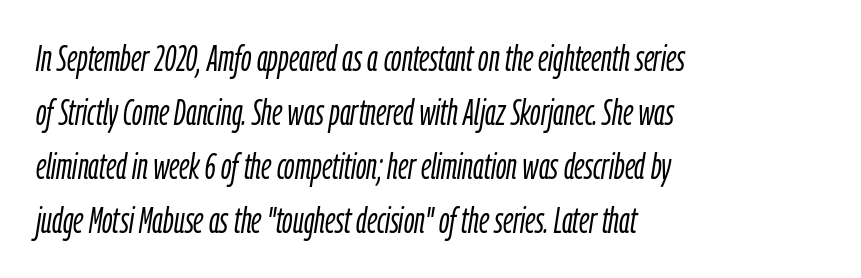
Q: Is the text bold? A: No.
Q: Is the text italic (slanted)? A: Yes, it leans right by about 9 degrees.
Q: Is the text underlined? A: No.
Q: How is the paragraph aligned? A: Left-aligned.
Q: Is the spacing between letters normal or unusually wide? A: Normal.
Q: Is the spacing between lines tight, normal or loose? A: Normal.
Q: Width (condensed, normal, or wide)? A: Condensed.
Q: Stroke contrast? A: Low.
Q: x-height? A: Medium.
Q: Monospaced? A: No.
